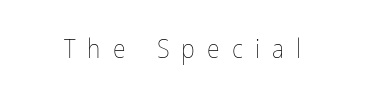
Q: Is the text bold? A: No.
Q: Is the text italic (slanted)? A: No, it is upright.
Q: Is the text underlined? A: No.
Q: Is the spacing between letters normal or unusually wide? A: Unusually wide.
